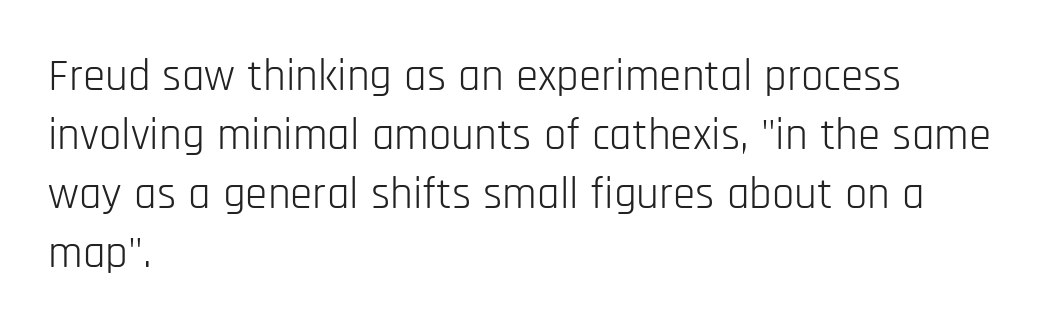
The image shows 45 px light, condensed sans-serif type, upright; set left-aligned, normal line spacing (1.31x), normal letter spacing, not underlined; low stroke contrast and a large x-height.
